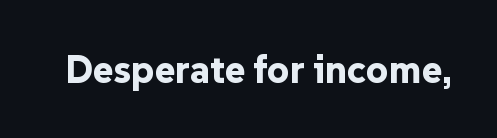
{"serif": "no", "italic": "no", "bold": "yes", "weight": "bold", "width": "normal", "stroke_contrast": "low", "x_height": "medium", "monospaced": "no", "underline": "no", "letter_spacing": "normal", "letter_spacing_em": 0.0, "glyph_px": 39}
